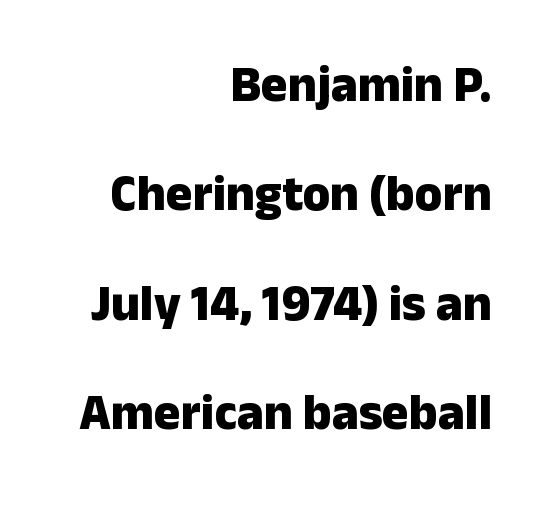
Q: Is the text bold? A: Yes.
Q: Is the text italic (slanted)? A: No, it is upright.
Q: Is the typeface a serif or a sans-serif typeface? A: Sans-serif.
Q: Is the text underlined? A: No.
Q: How is the paragraph aligned? A: Right-aligned.
Q: Is the spacing between letters normal or unusually wide? A: Normal.
Q: Is the spacing between lines tight, normal or loose? A: Loose.
Q: Width (condensed, normal, or wide)? A: Normal.
Q: Stroke contrast? A: Low.
Q: x-height? A: Medium.
Q: Monospaced? A: No.
